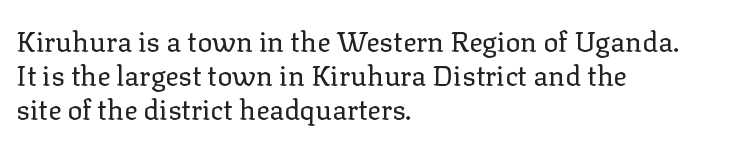
The image shows 28 px regular-weight serif type, upright; set left-aligned, line spacing 1.22x, normal letter spacing, not underlined; low stroke contrast and a medium x-height.
